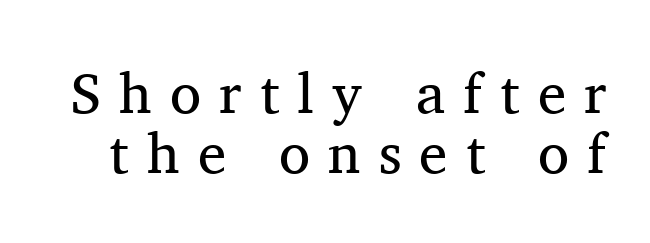
Q: Is the text bold? A: No.
Q: Is the text italic (slanted)? A: No, it is upright.
Q: Is the typeface a serif or a sans-serif typeface? A: Serif.
Q: Is the text underlined? A: No.
Q: Is the spacing between letters normal or unusually wide? A: Unusually wide.
Q: Is the spacing between lines tight, normal or loose? A: Tight.
Q: Width (condensed, normal, or wide)? A: Normal.
Q: Stroke contrast? A: Medium.
Q: x-height? A: Medium.
Q: Monospaced? A: No.
